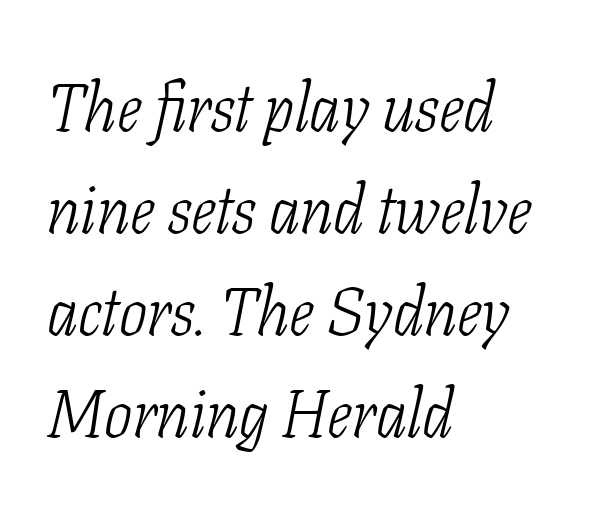
Q: Is the text bold? A: No.
Q: Is the text italic (slanted)? A: Yes, it leans right by about 11 degrees.
Q: Is the typeface a serif or a sans-serif typeface? A: Serif.
Q: Is the text underlined? A: No.
Q: How is the paragraph aligned? A: Left-aligned.
Q: Is the spacing between letters normal or unusually wide? A: Normal.
Q: Is the spacing between lines tight, normal or loose? A: Normal.
Q: Width (condensed, normal, or wide)? A: Condensed.
Q: Stroke contrast? A: Low.
Q: x-height? A: Medium.
Q: Monospaced? A: No.
